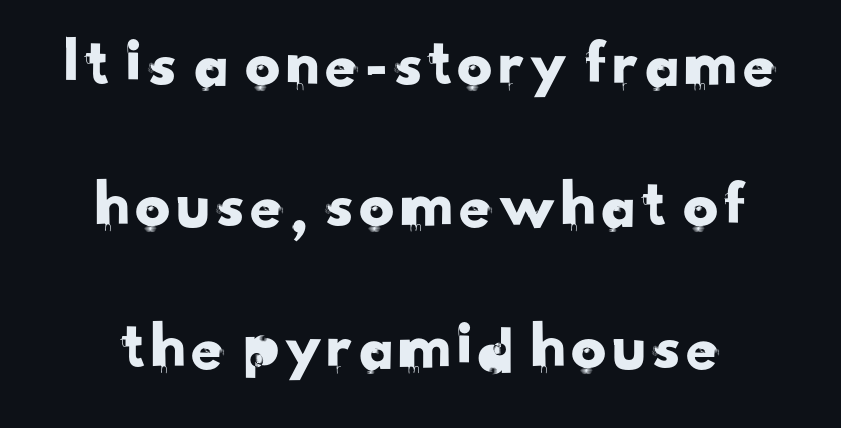
The image shows 70 px sans-serif type; set loose line spacing (2.02x), normal letter spacing, not underlined; low stroke contrast and a small x-height.
